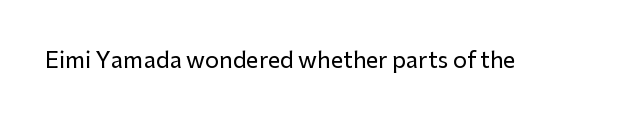
Q: Is the text italic (slanted)? A: No, it is upright.
Q: Is the text underlined? A: No.
Q: Is the spacing between letters normal or unusually wide? A: Normal.
